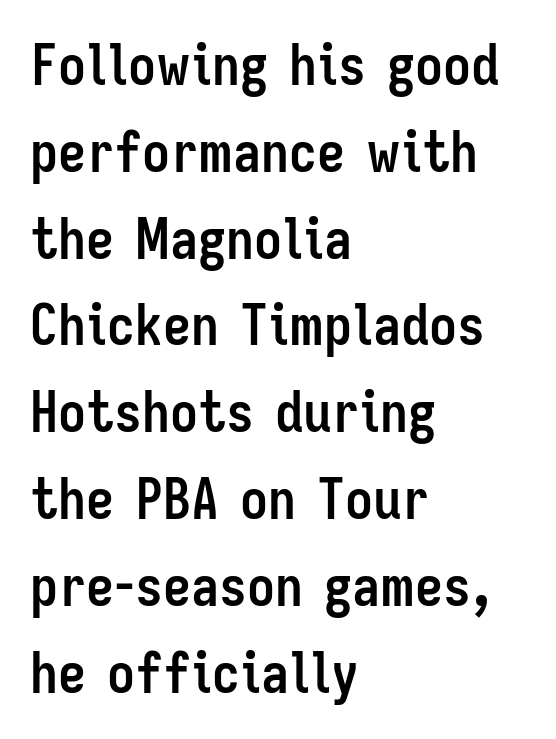
Nobody touched the tracking dial on this one. Regarding serifs, this sample does without them. The specimen omits any rule beneath the text block's lines. The glyphs have the mass of a bold cut. These lines are rendered in a variable-pitch font. Typeset ragged right — the left edge is the straight one.
